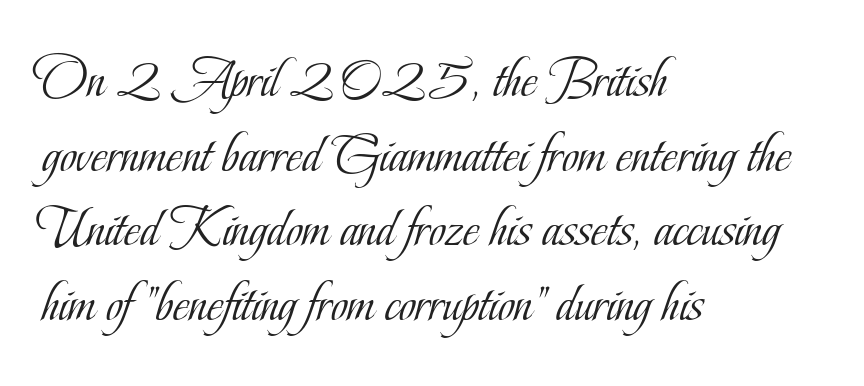
{"serif": "yes", "bold": "no", "weight": "light", "width": "condensed", "stroke_contrast": "low", "x_height": "small", "monospaced": "no", "underline": "no", "align": "left", "line_spacing": "normal", "line_spacing_ratio": 1.31, "letter_spacing": "normal", "letter_spacing_em": 0.0, "glyph_px": 57}
